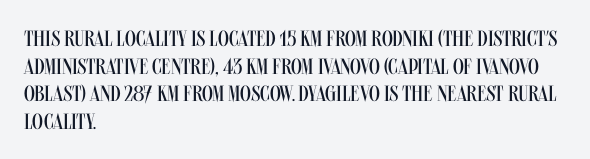
The image shows 22 px text type, upright; set left-aligned, normal line spacing (1.26x), normal letter spacing, not underlined.
